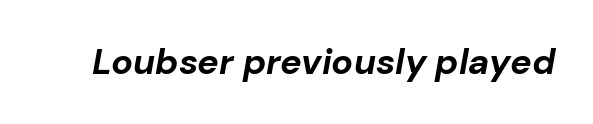
The image shows 36 px bold type, italic (leaning right); set normal letter spacing, not underlined; low stroke contrast and a medium x-height.
